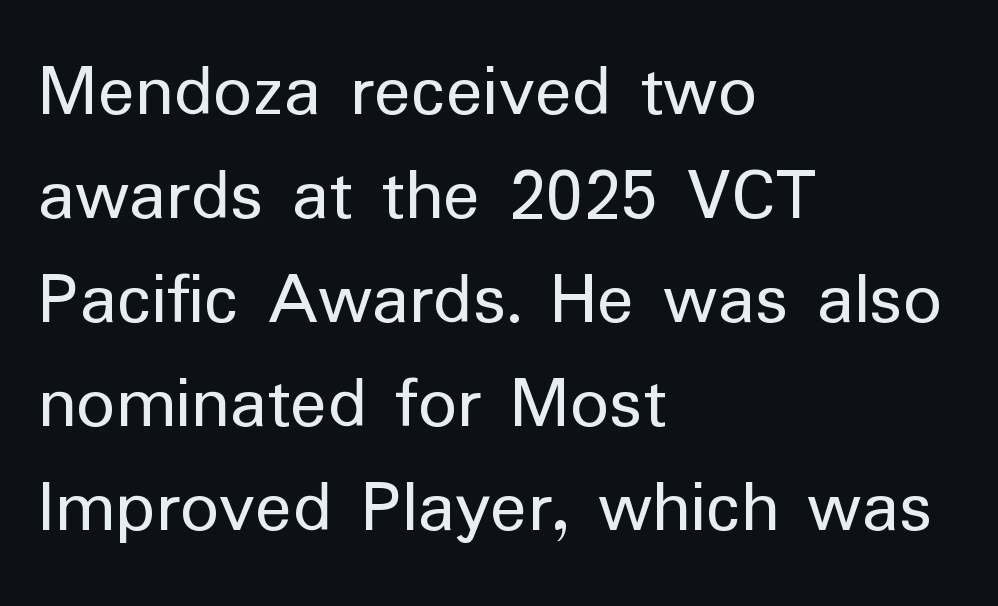
{"serif": "no", "italic": "no", "bold": "no", "weight": "regular", "width": "normal", "stroke_contrast": "low", "x_height": "medium", "monospaced": "no", "underline": "no", "align": "left", "line_spacing": "normal", "line_spacing_ratio": 1.35, "letter_spacing": "normal", "letter_spacing_em": 0.0, "glyph_px": 77}
